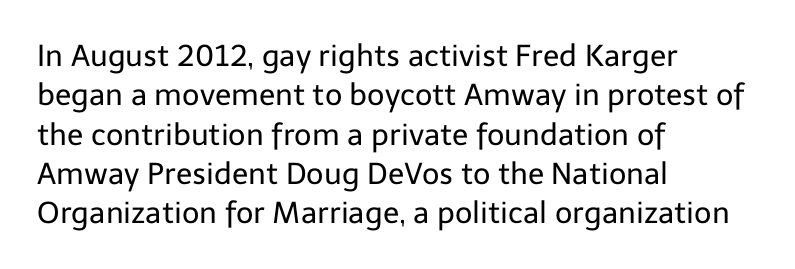
Is the stroke heavy? The answer is a plain regular-or-lighter. Does the copy run flush right? No — it runs flush left. Line spacing here is normal. The letters carry no serifs — their stems end cleanly without finishing strokes. The rendering keeps characters at their native spacing.
